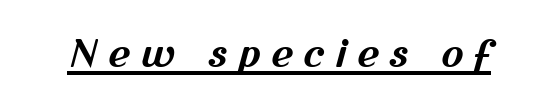
The image shows 37 px bold sans-serif type; set unusually wide letter spacing (+0.3 em), underlined; medium stroke contrast and a medium x-height.
